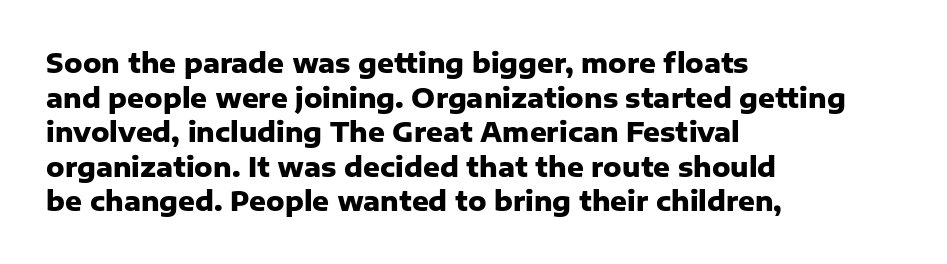
The image shows 26 px bold type, upright; set left-aligned, normal line spacing (1.33x), normal letter spacing, not underlined.
